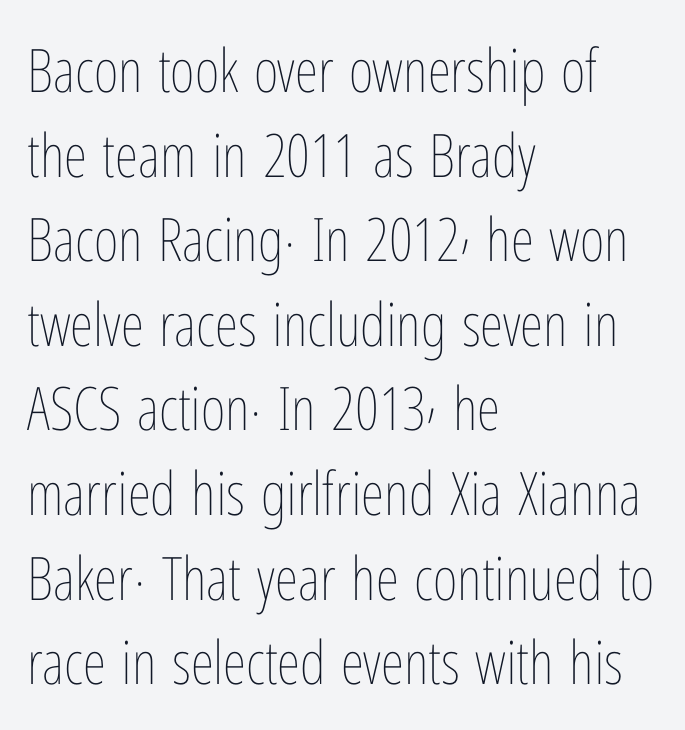
{"italic": "no", "bold": "no", "weight": "thin", "width": "condensed", "stroke_contrast": "low", "x_height": "medium", "monospaced": "no", "underline": "no", "align": "left", "line_spacing": "normal", "line_spacing_ratio": 1.41, "letter_spacing": "normal", "letter_spacing_em": 0.0, "glyph_px": 60}
